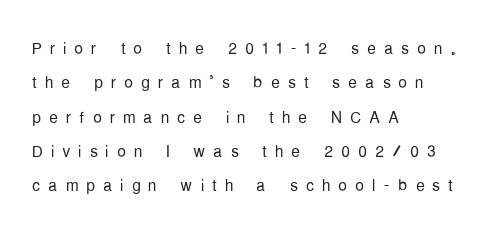
Weight: in the light-to-regular range. The typography opts for an upright posture over an oblique one. The passage shown has open, widely tracked lettering throughout. Line starts are locked; line ends wander. Compared with typical paragraphs, the rows here are spaced about the same. Only glyphs here, with clear space below each row.
